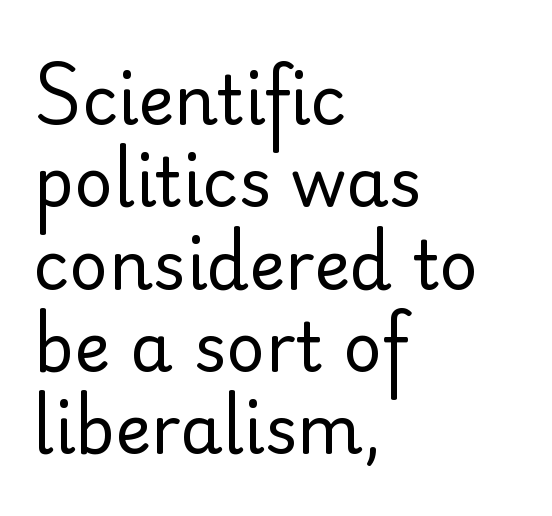
The image shows 68 px regular-weight sans-serif type, upright; set left-aligned, line spacing 1.21x, normal letter spacing, not underlined; low stroke contrast and a small x-height.
